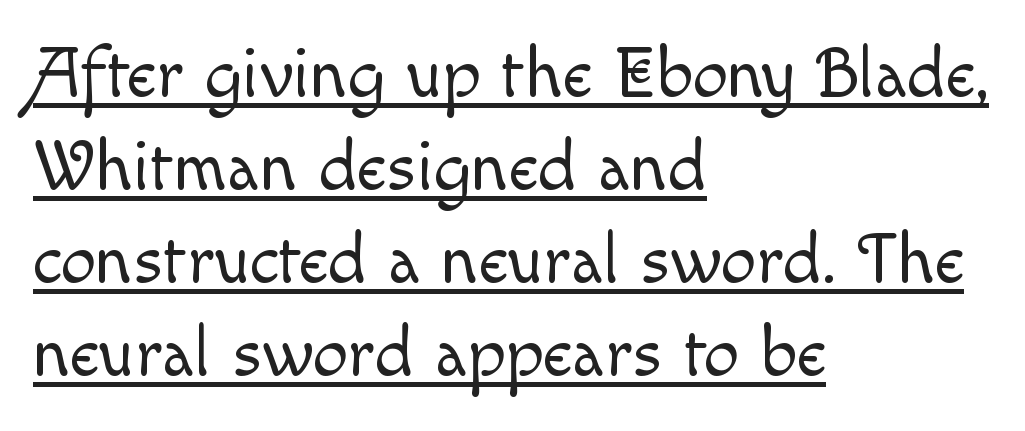
{"italic": "no", "bold": "no", "weight": "light", "width": "normal", "x_height": "small", "monospaced": "no", "underline": "yes", "align": "left", "line_spacing": "normal", "line_spacing_ratio": 1.31, "letter_spacing": "normal", "letter_spacing_em": 0.0, "glyph_px": 71}
